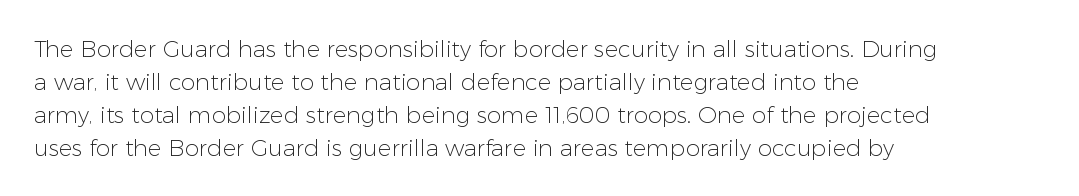
Does extra space separate the letters? No, they use regular spacing. The rendering anchors every line to the left-hand side. The axis of the letterforms is exactly vertical. These lines sit exactly where default settings would place them. Ink coverage per letter is moderate at most. Bare-footed words on every line.
